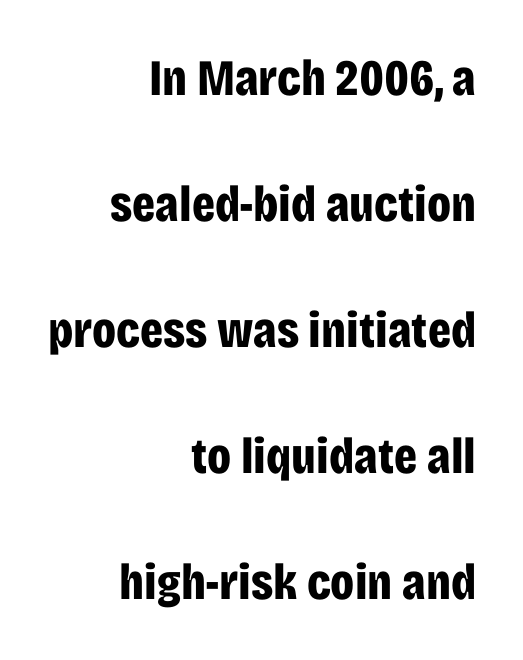
{"serif": "no", "italic": "no", "bold": "yes", "weight": "bold", "width": "condensed", "stroke_contrast": "low", "x_height": "large", "monospaced": "no", "underline": "no", "align": "right", "line_spacing": "loose", "line_spacing_ratio": 2.47, "letter_spacing": "normal", "letter_spacing_em": 0.0, "glyph_px": 51}
